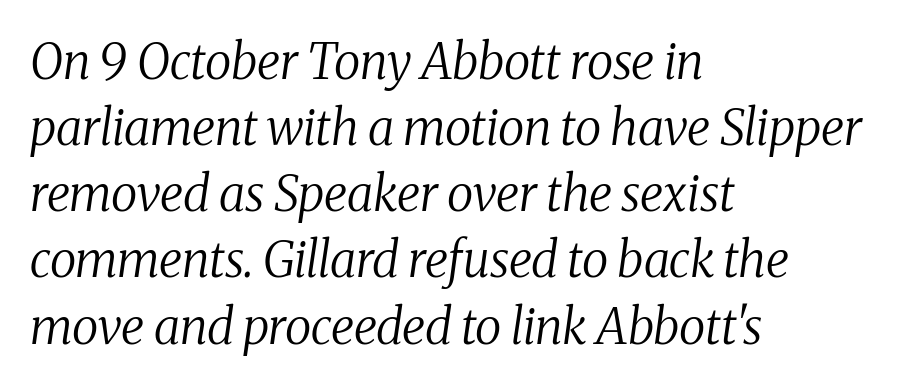
The image shows 49 px regular-weight serif type, italic (leaning right); set left-aligned, normal line spacing (1.35x), normal letter spacing, not underlined; medium stroke contrast and a medium x-height.
